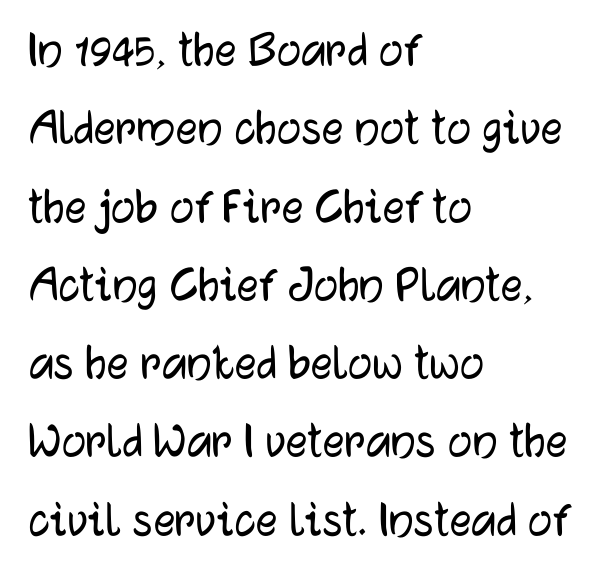
Vertical spacing — default. The rendering keeps characters at their native spacing. The specimen reads as upright at a glance. If you drew a ruler down the left edge, every line would touch it.
